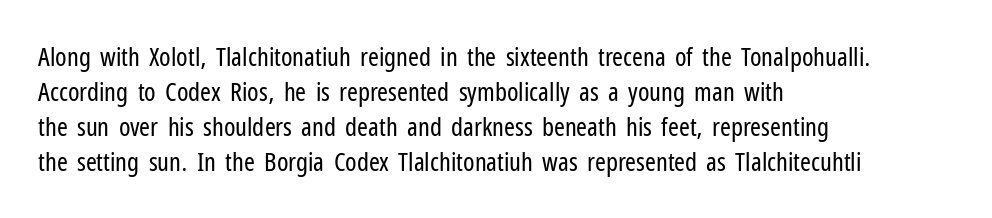
Q: Is the text bold? A: No.
Q: Is the text italic (slanted)? A: No, it is upright.
Q: Is the text underlined? A: No.
Q: How is the paragraph aligned? A: Left-aligned.
Q: Is the spacing between letters normal or unusually wide? A: Normal.
Q: Is the spacing between lines tight, normal or loose? A: Normal.
